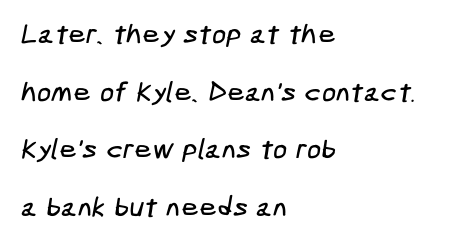
The image shows 28 px condensed sans-serif type; set left-aligned, loose line spacing (2.06x), normal letter spacing, not underlined; low stroke contrast and a medium x-height.
